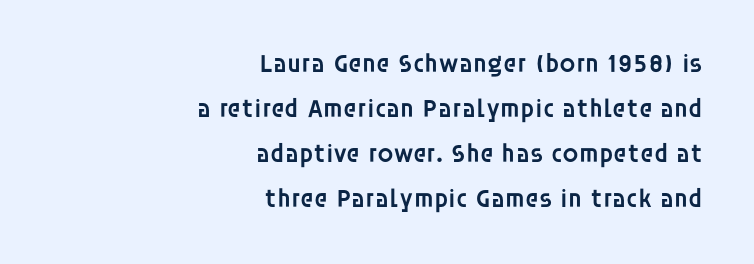
{"italic": "no", "bold": "semi", "underline": "no", "align": "right", "line_spacing_ratio": 1.73, "letter_spacing": "normal", "letter_spacing_em": 0.0, "glyph_px": 26}
